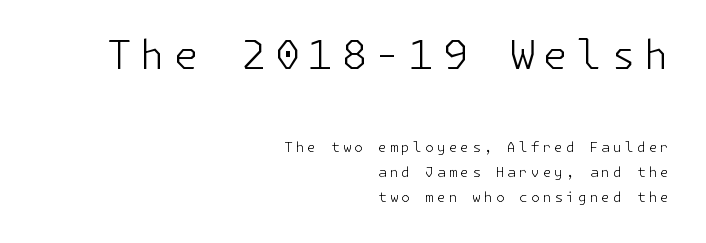
Q: Is the text bold? A: No.
Q: Is the text italic (slanted)? A: No, it is upright.
Q: Is the typeface a serif or a sans-serif typeface? A: Sans-serif.
Q: Is the text underlined? A: No.
Q: How is the paragraph aligned? A: Right-aligned.
Q: Is the spacing between letters normal or unusually wide? A: Unusually wide.
Q: Which block of text is set in a larger size, the first (top) or the second (bottom)? A: The first (top) one.
Q: Width (condensed, normal, or wide)? A: Normal.
Q: Stroke contrast? A: Low.
Q: x-height? A: Medium.
